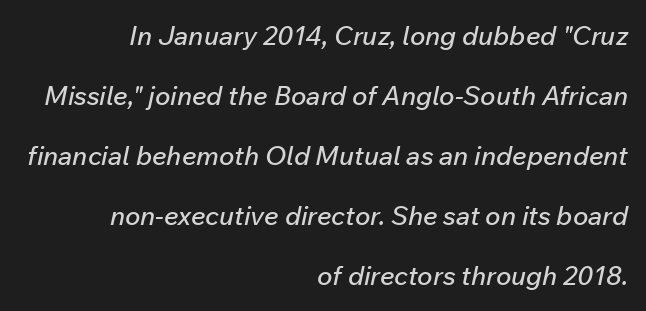
Q: Is the text italic (slanted)? A: Yes, it leans right by about 12 degrees.
Q: Is the text underlined? A: No.
Q: How is the paragraph aligned? A: Right-aligned.
Q: Is the spacing between letters normal or unusually wide? A: Normal.
Q: Is the spacing between lines tight, normal or loose? A: Loose.
